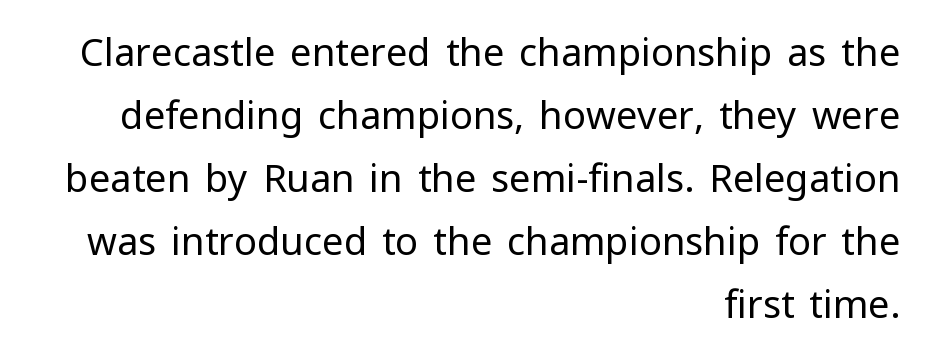
The image shows 38 px regular-weight sans-serif type, upright; set right-aligned, normal line spacing (1.66x), normal letter spacing, not underlined; low stroke contrast and a medium x-height.
